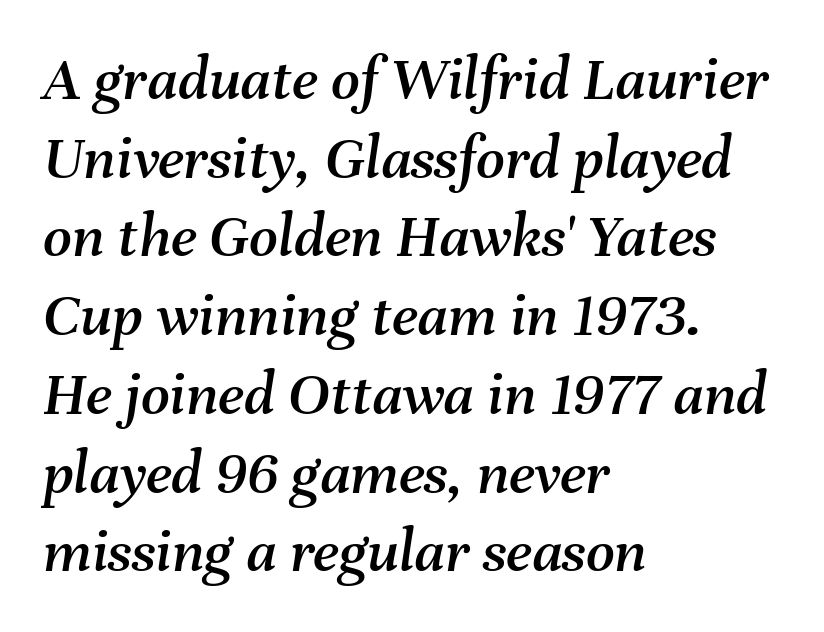
Q: Is the text italic (slanted)? A: Yes, it leans right by about 8 degrees.
Q: Is the text underlined? A: No.
Q: How is the paragraph aligned? A: Left-aligned.
Q: Is the spacing between letters normal or unusually wide? A: Normal.
Q: Is the spacing between lines tight, normal or loose? A: Normal.
Q: Width (condensed, normal, or wide)? A: Normal.
Q: Stroke contrast? A: Medium.
Q: x-height? A: Medium.
Q: Monospaced? A: No.
